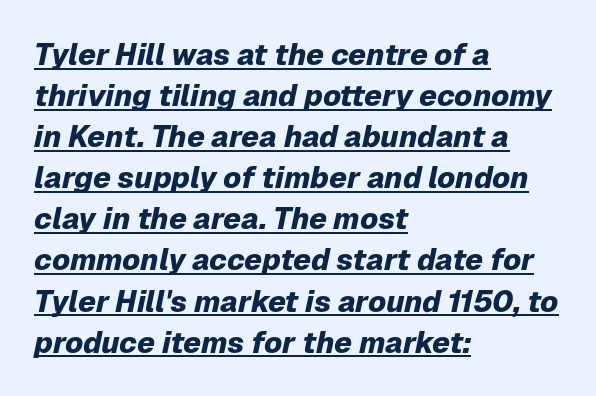
The typesetter has applied underlining to the passage shown. Evenly set lines give the paragraph a standard silhouette. Spacing verdict: proportional, widths tailored to each character. Nothing unusual about the tracking: characters are spaced as the font intends.
